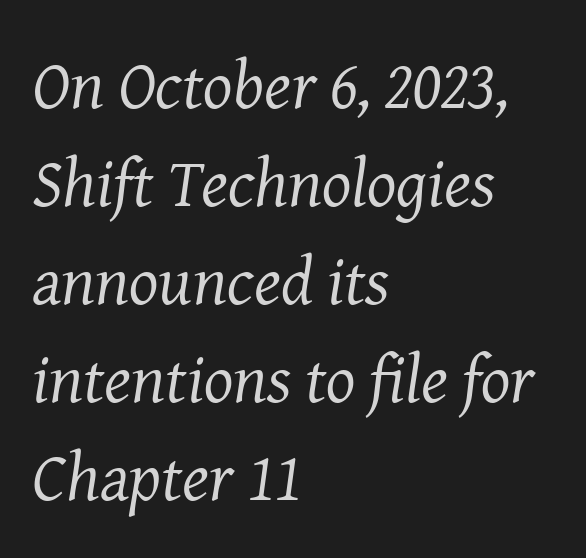
{"serif": "yes", "italic": "yes", "lean": "right", "slant_degrees": 8, "bold": "no", "weight": "regular", "width": "normal", "stroke_contrast": "medium", "x_height": "medium", "monospaced": "no", "underline": "no", "align": "left", "line_spacing": "normal", "line_spacing_ratio": 1.42, "letter_spacing": "normal", "letter_spacing_em": 0.0, "glyph_px": 69}
